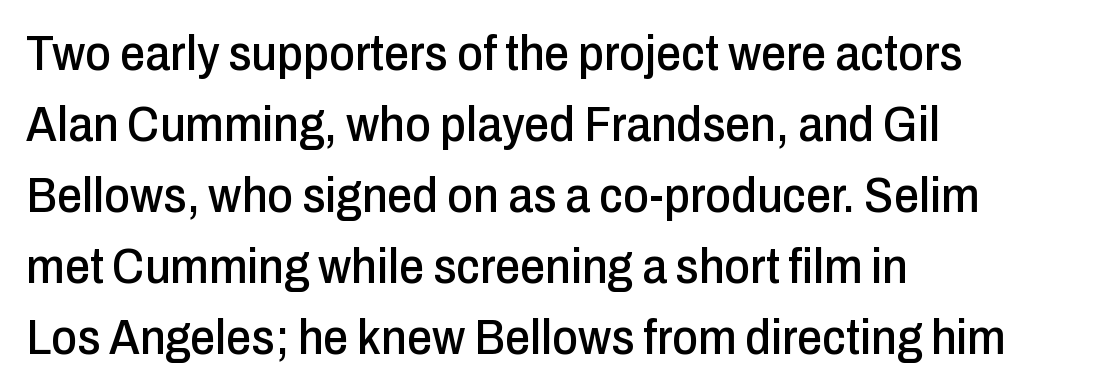
{"serif": "no", "italic": "no", "width": "condensed", "stroke_contrast": "low", "x_height": "medium", "monospaced": "no", "underline": "no", "align": "left", "line_spacing": "normal", "line_spacing_ratio": 1.42, "letter_spacing": "normal", "letter_spacing_em": 0.0, "glyph_px": 50}
